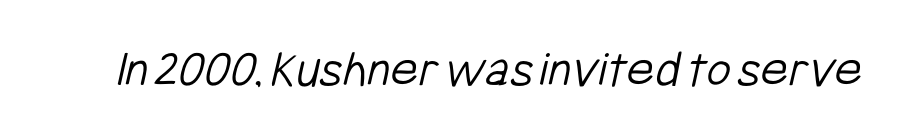
The image shows 53 px light, condensed sans-serif type; set normal letter spacing, not underlined; low stroke contrast and a medium x-height.
